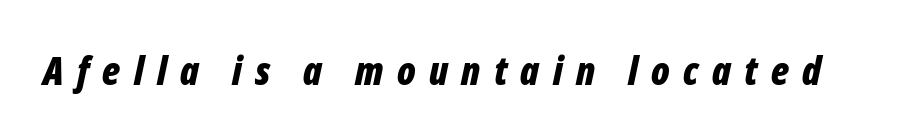
The image shows 39 px bold, condensed type, italic (leaning right); set unusually wide letter spacing (+0.34 em), not underlined; low stroke contrast and a medium x-height.
